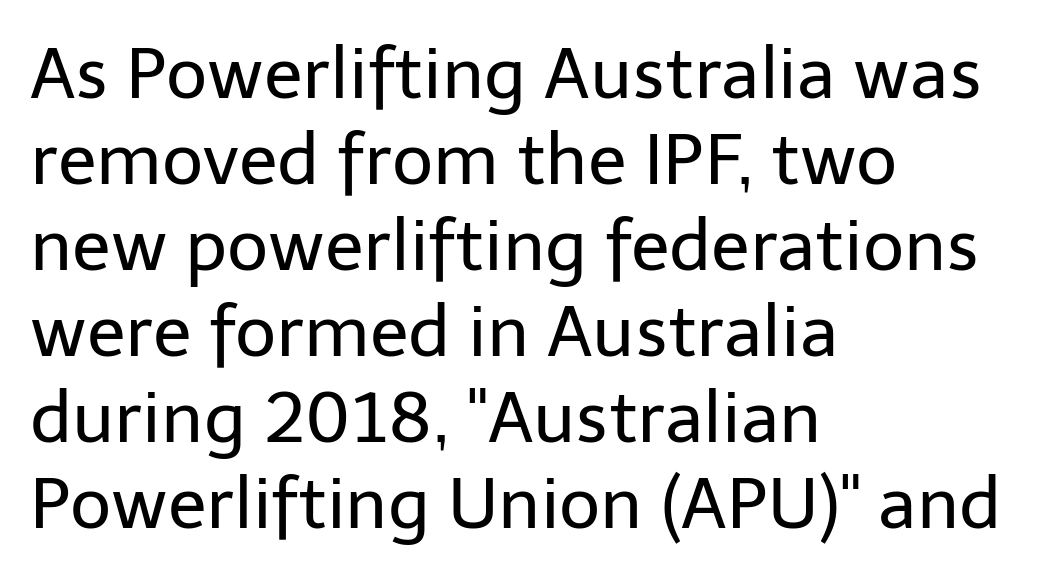
The image shows 71 px regular-weight sans-serif type, upright; set left-aligned, line spacing 1.21x, normal letter spacing, not underlined; low stroke contrast and a medium x-height.
